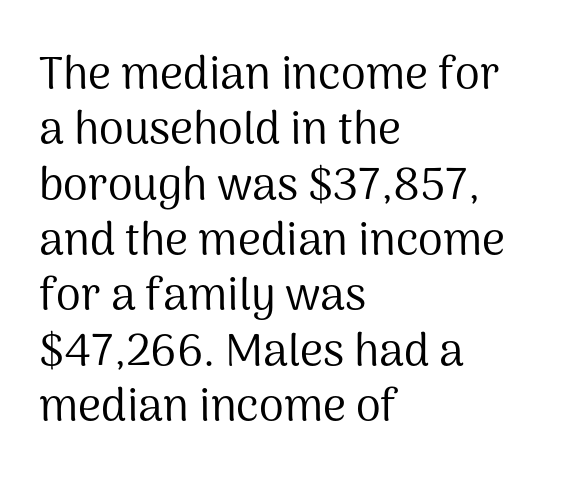
{"serif": "no", "italic": "no", "bold": "no", "weight": "regular", "width": "normal", "stroke_contrast": "medium", "x_height": "medium", "monospaced": "no", "underline": "no", "align": "left", "line_spacing_ratio": 1.23, "letter_spacing": "normal", "letter_spacing_em": 0.0, "glyph_px": 45}
